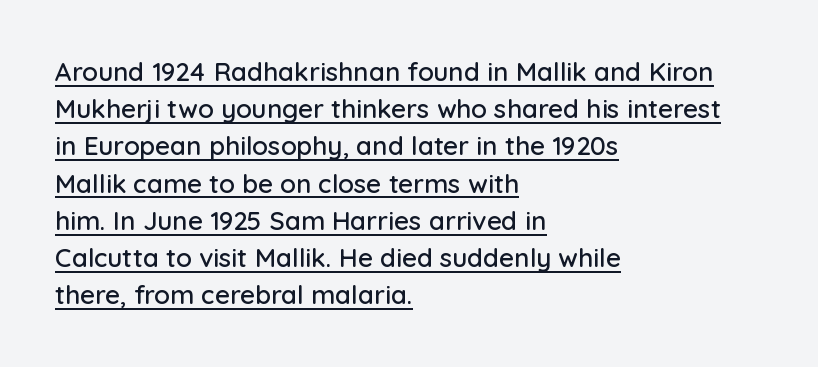
You can see a thin bar hugging the bottom of the glyphs. No italicization has been applied; the sample stays upright. You could call the tracking neutral — neither tight nor loose. The ragged edge is on the right, which tells us the setting is flush left. The rows are spaced the way most documents space them.
